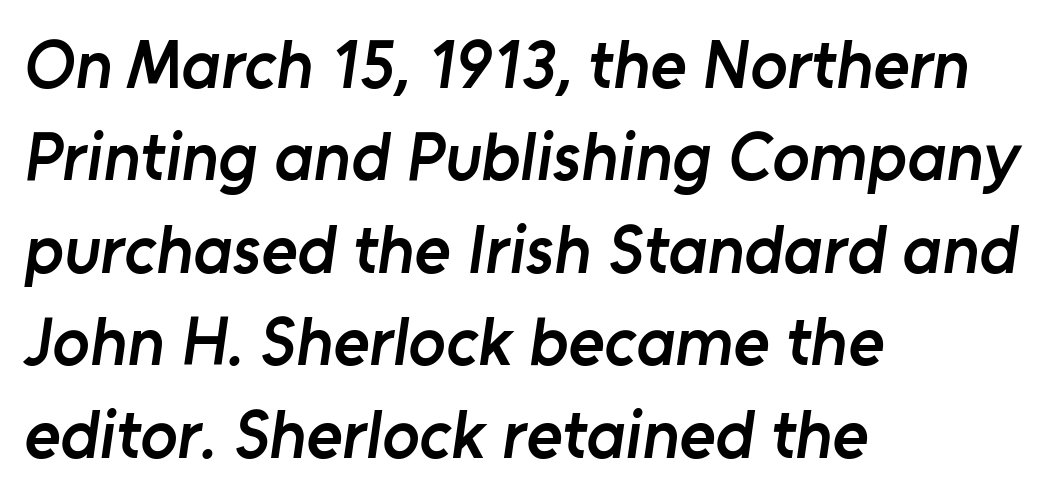
A typesetter would call this zero additional tracking. A bare baseline throughout the passage. A somewhat darkened texture: the type is semibold rather than bold. Note the varied advance widths — an 'i' is clearly narrower than an 'm'. A student would call this left alignment; a typographer would say flush left, rag right.
